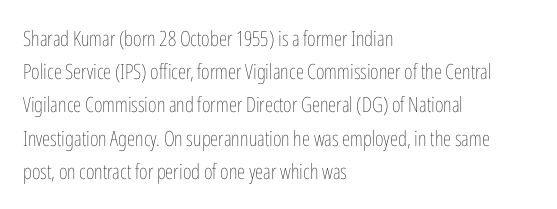
The image shows 21 px text type, upright; set left-aligned, normal line spacing (1.58x), normal letter spacing, not underlined.
